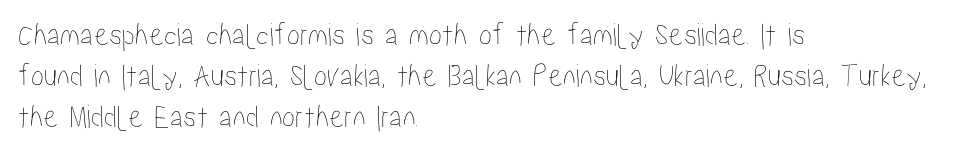
Between one letter and the next there's only the usual sliver of space. Do the letters lean? They stand straight. Varying glyph widths throughout — classic text-font behaviour. Any mark beneath the type? The region is blank. The lines in this sample share a left origin and differ only in where they stop.
